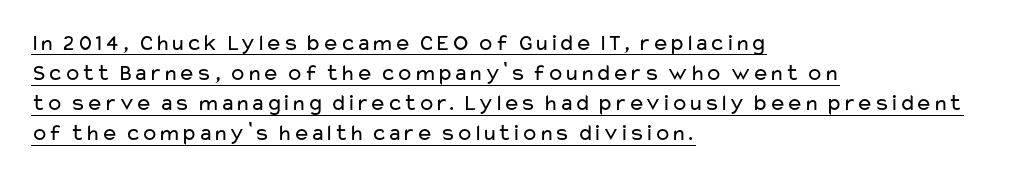
{"italic": "no", "bold": "no", "underline": "yes", "align": "left", "line_spacing": "normal", "line_spacing_ratio": 1.31, "letter_spacing": "normal", "letter_spacing_em": 0.0, "glyph_px": 23}
